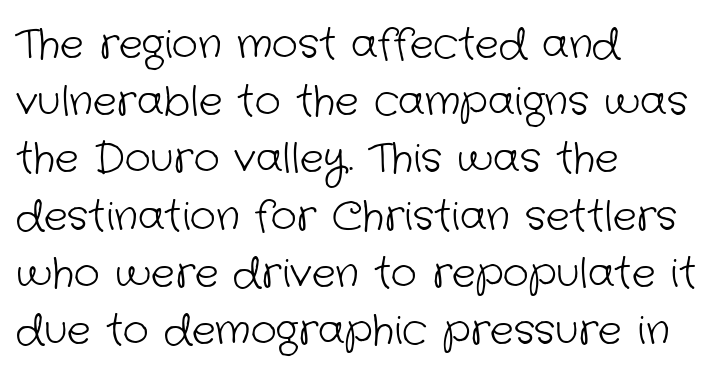
Q: Is the text bold? A: No.
Q: Is the typeface a serif or a sans-serif typeface? A: Sans-serif.
Q: Is the text underlined? A: No.
Q: How is the paragraph aligned? A: Left-aligned.
Q: Is the spacing between letters normal or unusually wide? A: Normal.
Q: Is the spacing between lines tight, normal or loose? A: Normal.
Q: Width (condensed, normal, or wide)? A: Normal.
Q: Stroke contrast? A: Low.
Q: x-height? A: Medium.
Q: Monospaced? A: No.
